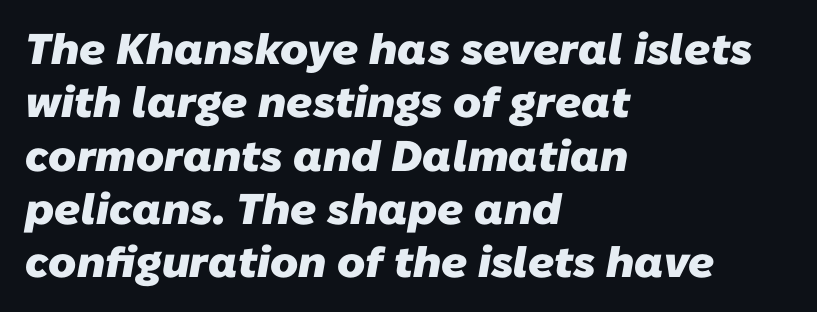
{"serif": "no", "bold": "yes", "weight": "heavy", "width": "normal", "stroke_contrast": "low", "x_height": "medium", "monospaced": "no", "underline": "no", "align": "left", "line_spacing_ratio": 1.24, "letter_spacing": "normal", "letter_spacing_em": 0.0, "glyph_px": 43}
